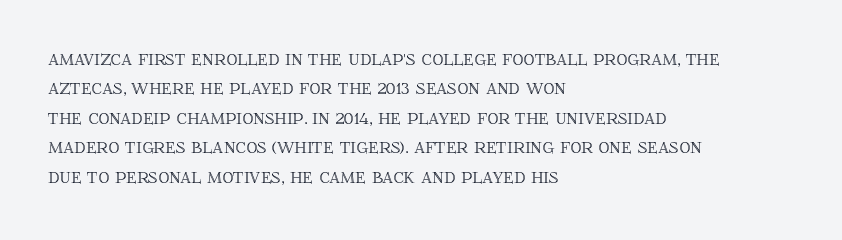
Reading down the block, your eye returns to a fixed left position each line. The type sits square on the baseline with zero lean. The space directly below the letters is spotless. Notice how descenders clear the ascenders below comfortably — that's standard leading. Each word holds together tightly as a unit, with standard inter-letter gaps.
